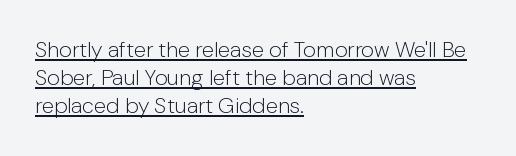
The image shows 22 px text type, upright; set left-aligned, normal line spacing (1.28x), normal letter spacing, underlined.
